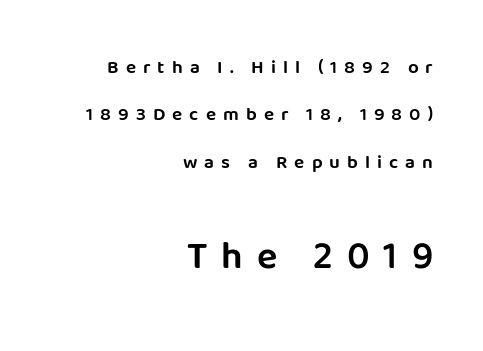
{"serif": "no", "italic": "no", "width": "normal", "stroke_contrast": "low", "x_height": "large", "monospaced": "no", "underline": "no", "align": "right", "line_spacing": "loose", "line_spacing_ratio": 2.49, "letter_spacing": "wide", "letter_spacing_em": 0.37, "larger_block": "second", "size_ratio": 2.0, "glyph_px": 38}
